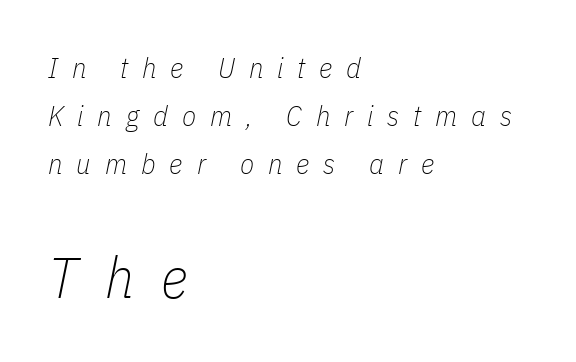
Q: Is the text bold? A: No.
Q: Is the text italic (slanted)? A: Yes, it leans right by about 11 degrees.
Q: Is the text underlined? A: No.
Q: How is the paragraph aligned? A: Left-aligned.
Q: Is the spacing between letters normal or unusually wide? A: Unusually wide.
Q: Is the spacing between lines tight, normal or loose? A: Normal.
Q: Which block of text is set in a larger size, the first (top) or the second (bottom)? A: The second (bottom) one.
Q: Width (condensed, normal, or wide)? A: Condensed.
Q: Stroke contrast? A: Low.
Q: x-height? A: Medium.
Q: Monospaced? A: No.
